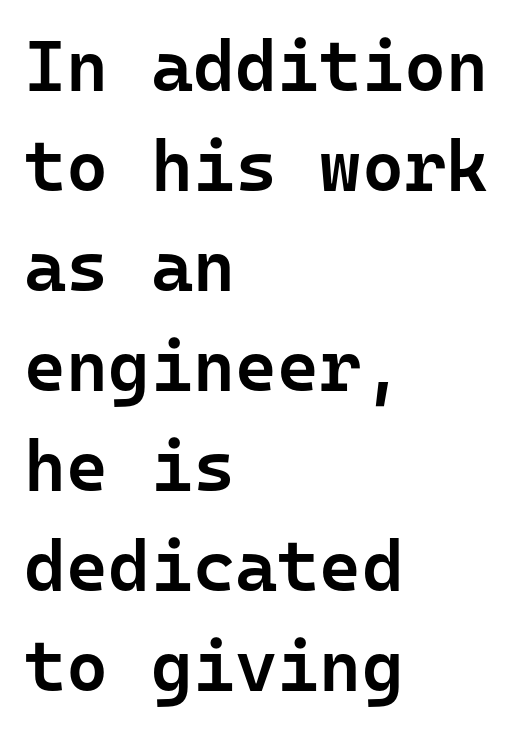
{"serif": "no", "italic": "no", "bold": "semi", "weight": "semibold", "width": "normal", "stroke_contrast": "low", "x_height": "medium", "monospaced": "yes", "underline": "no", "align": "left", "line_spacing": "normal", "line_spacing_ratio": 1.39, "letter_spacing": "normal", "letter_spacing_em": 0.0, "glyph_px": 72}
